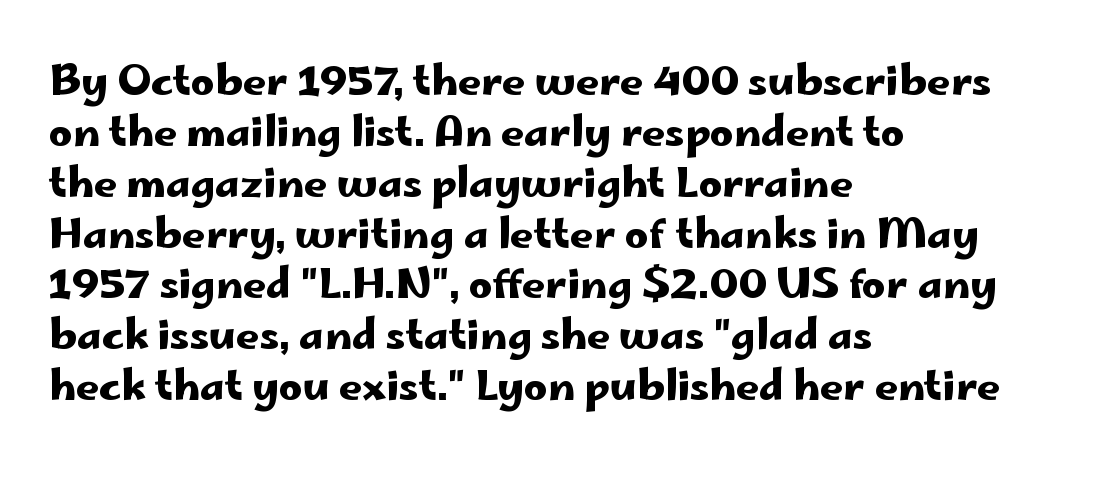
The image shows 41 px wide sans-serif type, upright; set left-aligned, line spacing 1.24x, normal letter spacing, not underlined; low stroke contrast and a small x-height.
